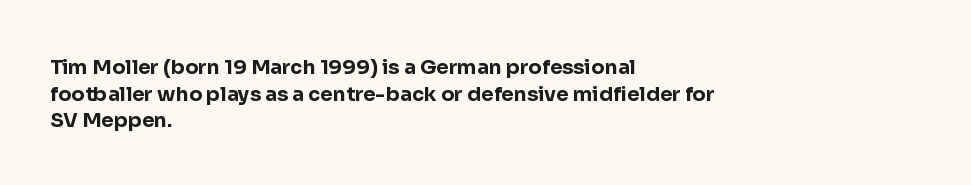
{"italic": "no", "bold": "yes", "underline": "no", "align": "left", "line_spacing": "normal", "line_spacing_ratio": 1.33, "letter_spacing": "normal", "letter_spacing_em": 0.0, "glyph_px": 20}
